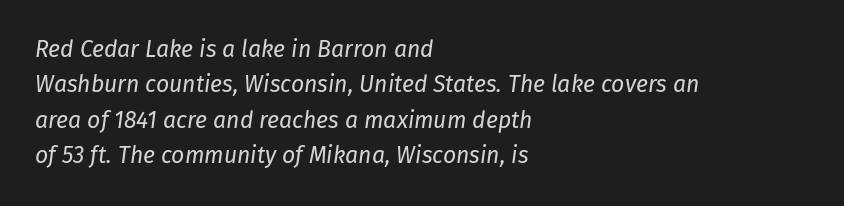
Q: Is the text bold? A: No.
Q: Is the text italic (slanted)? A: Yes, it leans right by about 8 degrees.
Q: Is the text underlined? A: No.
Q: How is the paragraph aligned? A: Left-aligned.
Q: Is the spacing between letters normal or unusually wide? A: Normal.
Q: Is the spacing between lines tight, normal or loose? A: Normal.
